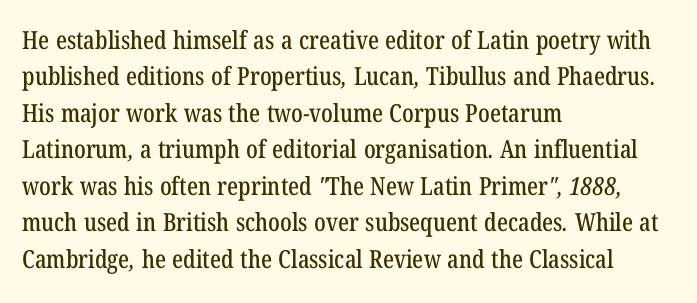
{"underline": "no", "align": "left", "line_spacing": "normal", "line_spacing_ratio": 1.46, "letter_spacing": "normal", "letter_spacing_em": 0.0, "glyph_px": 25}
